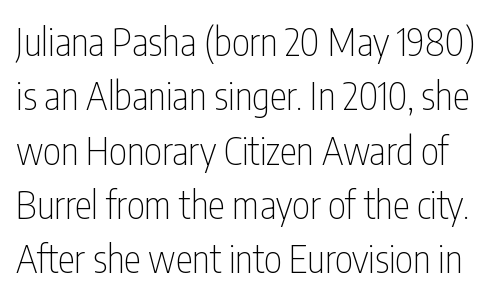
The letters look calm and open, with moderate or lighter stems. The gap between lines stays unmarked. The lettering stays uniformly vertical, giving the passage a roman look. Default kerning and tracking; the words read as compact shapes.
